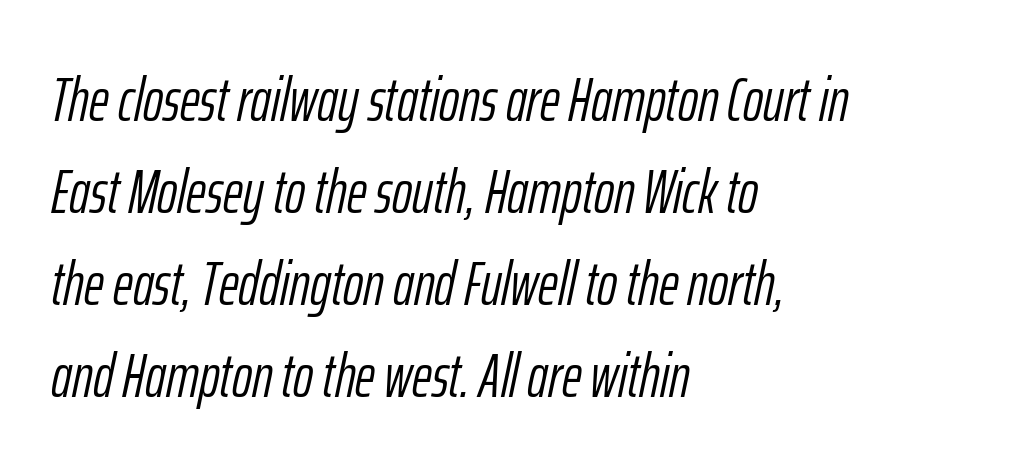
Each line starts at the same left margin while the right side varies. Honestly, the row spacing looks completely unremarkable. The font's italic variant was chosen for this text. The foot of each line stays bare and open. The characters are drawn with everyday or finer stroke widths.
